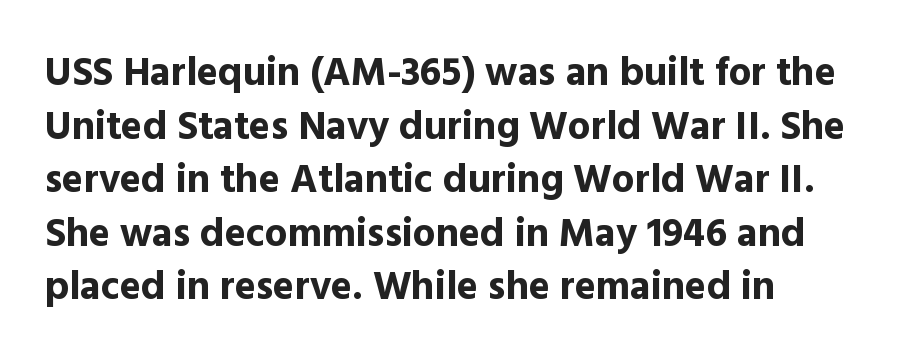
The image shows 40 px bold sans-serif type, upright; set normal line spacing (1.34x), normal letter spacing, not underlined; a medium x-height.
